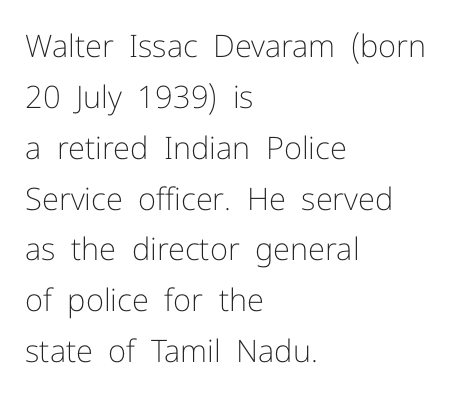
The tracking reads as untouched default to a designer's eye. Beneath every word, the page is bare. This reads as an unemphasized weight, regular at the heaviest. Looks like regular typesetting: each glyph gets only the width it needs. The passage shown stacks its lines at a standard gap.
